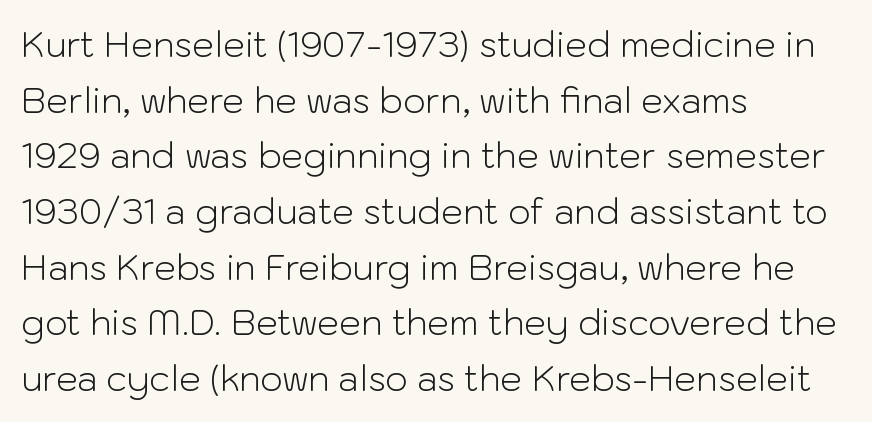
Check under the words: just untouched page. Stroke terminals: plain, sans-serif. Characters follow at the spacing the type designer built in. Stems here are at most as thick as an everyday book face.
